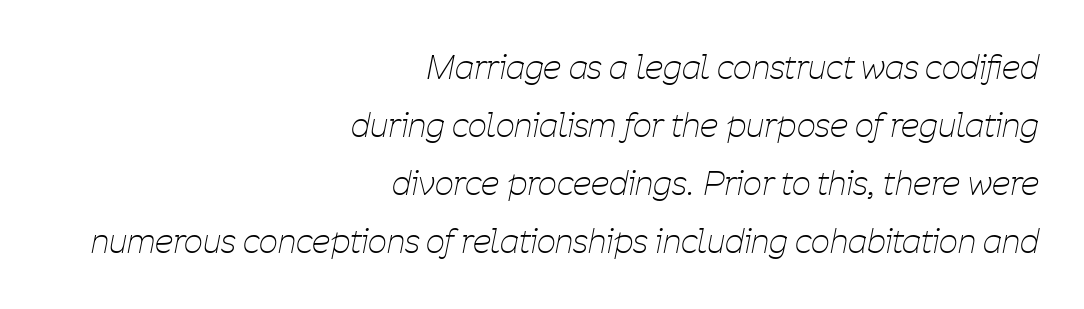
Stroke thickness stays within the range of a standard reading face or lighter. Note the varied advance widths — an 'i' is clearly narrower than an 'm'. The glyphs are unaccompanied by any horizontal stroke below them. Words appear dense and cohesive because spacing is normal. An italicized treatment has been applied to the whole sample.
